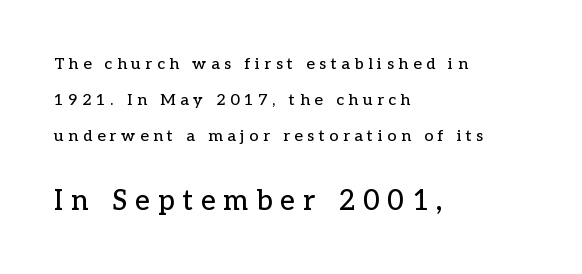
Q: Is the text italic (slanted)? A: No, it is upright.
Q: Is the typeface a serif or a sans-serif typeface? A: Serif.
Q: Is the text underlined? A: No.
Q: How is the paragraph aligned? A: Left-aligned.
Q: Is the spacing between letters normal or unusually wide? A: Unusually wide.
Q: Is the spacing between lines tight, normal or loose? A: Loose.
Q: Which block of text is set in a larger size, the first (top) or the second (bottom)? A: The second (bottom) one.
Q: Width (condensed, normal, or wide)? A: Normal.
Q: Stroke contrast? A: Low.
Q: x-height? A: Medium.
Q: Monospaced? A: No.
